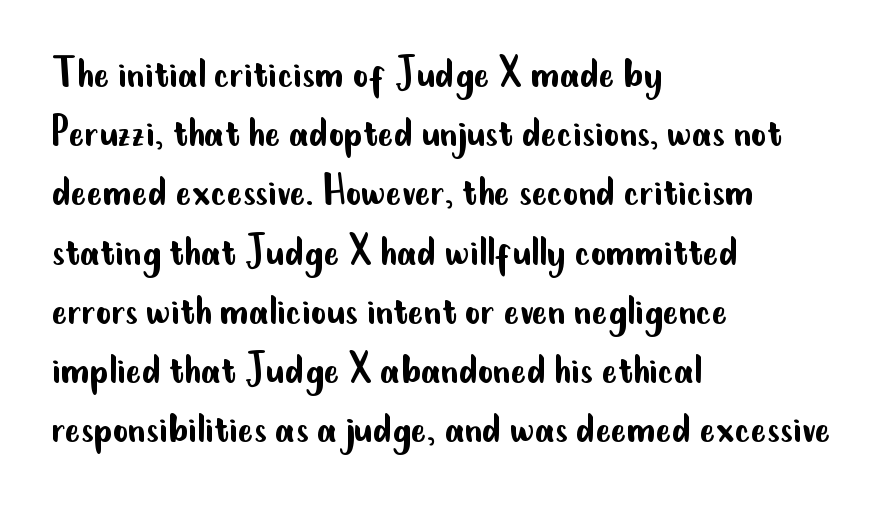
The image shows 47 px regular-weight, condensed sans-serif type, upright; set left-aligned, normal line spacing (1.26x), normal letter spacing, not underlined; low stroke contrast and a small x-height.
